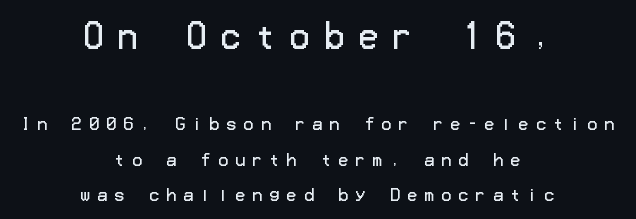
Q: Is the text bold? A: No.
Q: Is the text italic (slanted)? A: No, it is upright.
Q: Is the typeface a serif or a sans-serif typeface? A: Sans-serif.
Q: Is the text underlined? A: No.
Q: How is the paragraph aligned? A: Centered.
Q: Is the spacing between letters normal or unusually wide? A: Unusually wide.
Q: Is the spacing between lines tight, normal or loose? A: Loose.
Q: Which block of text is set in a larger size, the first (top) or the second (bottom)? A: The first (top) one.
Q: Width (condensed, normal, or wide)? A: Normal.
Q: Stroke contrast? A: Low.
Q: x-height? A: Medium.
